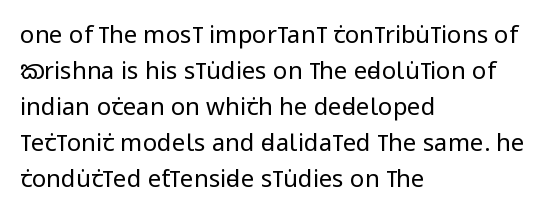
The image shows 24 px text type, upright; set left-aligned, normal line spacing (1.5x), normal letter spacing, not underlined.
